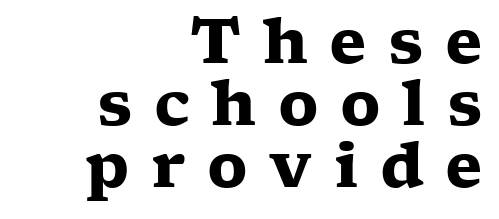
{"serif": "yes", "italic": "no", "bold": "yes", "weight": "heavy", "width": "wide", "stroke_contrast": "low", "x_height": "medium", "monospaced": "no", "underline": "no", "align": "right", "line_spacing": "tight", "line_spacing_ratio": 1.02, "letter_spacing": "wide", "letter_spacing_em": 0.35, "glyph_px": 61}
